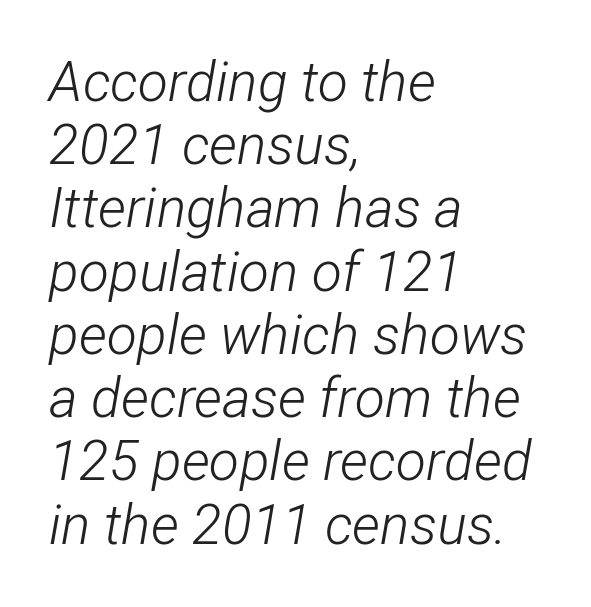
Q: Is the text bold? A: No.
Q: Is the text italic (slanted)? A: Yes, it leans right by about 12 degrees.
Q: Is the text underlined? A: No.
Q: How is the paragraph aligned? A: Left-aligned.
Q: Is the spacing between letters normal or unusually wide? A: Normal.
Q: Is the spacing between lines tight, normal or loose? A: Tight.
Q: Width (condensed, normal, or wide)? A: Condensed.
Q: Stroke contrast? A: Low.
Q: x-height? A: Medium.
Q: Monospaced? A: No.
